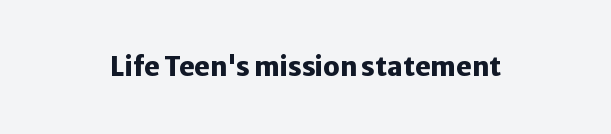
Only glyphs here, with clear space below each row. Rendered with straight, roman letterforms. The glyphs have the mass of a bold cut. Observe the ordinary spacing: letters are neighbours, not strangers.
